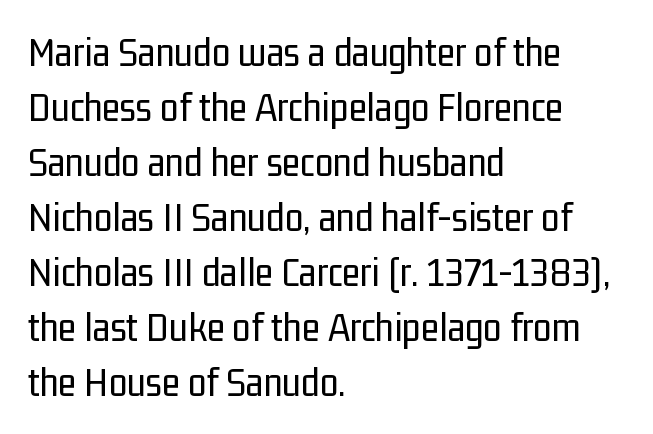
{"serif": "no", "italic": "no", "bold": "no", "weight": "regular", "width": "condensed", "stroke_contrast": "low", "x_height": "medium", "monospaced": "no", "underline": "no", "align": "left", "line_spacing": "normal", "line_spacing_ratio": 1.31, "letter_spacing": "normal", "letter_spacing_em": 0.0, "glyph_px": 42}
